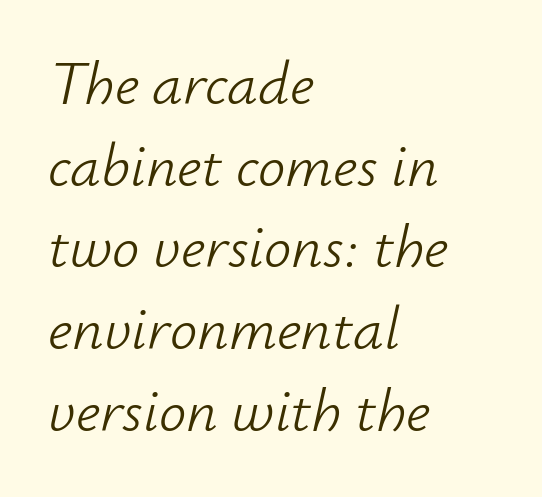
{"italic": "yes", "lean": "right", "slant_degrees": 12, "bold": "no", "weight": "light", "width": "normal", "stroke_contrast": "low", "x_height": "small", "monospaced": "no", "underline": "no", "align": "left", "line_spacing": "normal", "line_spacing_ratio": 1.34, "letter_spacing": "normal", "letter_spacing_em": 0.0, "glyph_px": 61}
